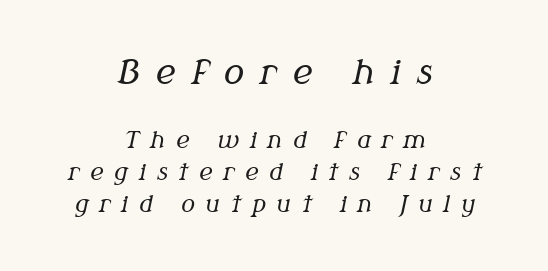
Q: Is the text bold? A: No.
Q: Is the text italic (slanted)? A: Yes, it leans right by about 12 degrees.
Q: Is the typeface a serif or a sans-serif typeface? A: Serif.
Q: Is the text underlined? A: No.
Q: How is the paragraph aligned? A: Centered.
Q: Is the spacing between letters normal or unusually wide? A: Unusually wide.
Q: Is the spacing between lines tight, normal or loose? A: Normal.
Q: Which block of text is set in a larger size, the first (top) or the second (bottom)? A: The first (top) one.
Q: Width (condensed, normal, or wide)? A: Normal.
Q: Stroke contrast? A: Medium.
Q: x-height? A: Medium.
Q: Monospaced? A: No.
